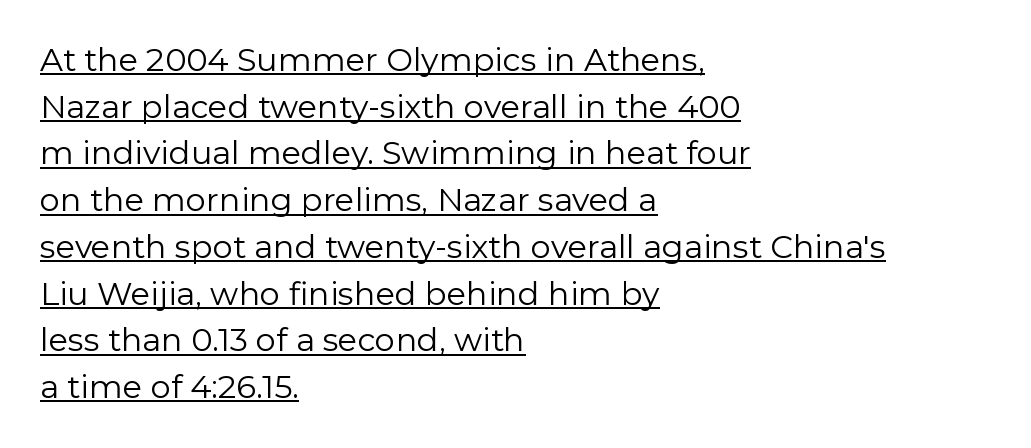
{"serif": "no", "italic": "no", "bold": "no", "weight": "regular", "width": "normal", "stroke_contrast": "low", "x_height": "medium", "monospaced": "no", "underline": "yes", "align": "left", "line_spacing": "normal", "line_spacing_ratio": 1.46, "letter_spacing": "normal", "letter_spacing_em": 0.0, "glyph_px": 32}
